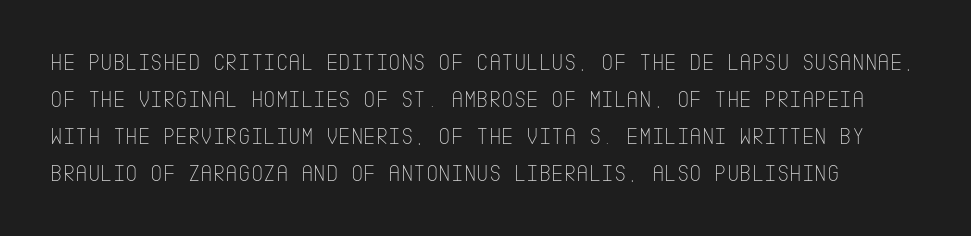
The image shows 24 px text type, upright; set normal line spacing (1.54x), normal letter spacing, not underlined.
